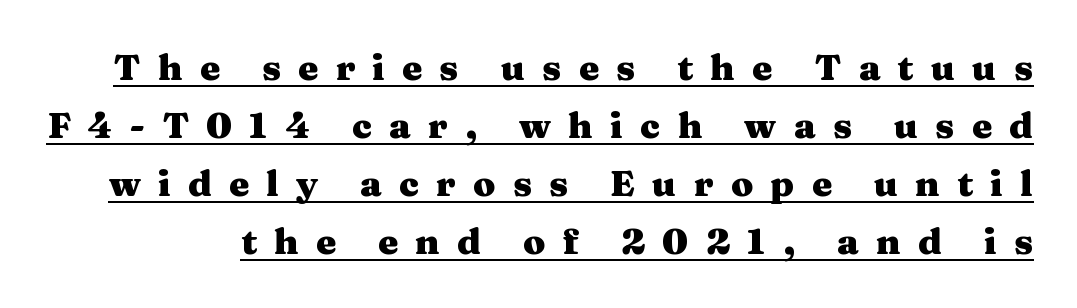
The image shows 36 px heavy, wide serif type, upright; set normal line spacing (1.61x), unusually wide letter spacing (+0.48 em), underlined; medium stroke contrast and a medium x-height.
